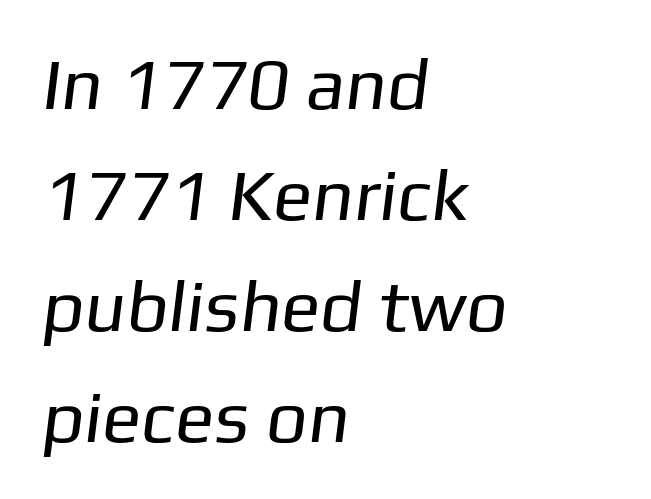
{"serif": "no", "bold": "no", "weight": "regular", "width": "normal", "stroke_contrast": "low", "x_height": "medium", "monospaced": "no", "underline": "no", "align": "left", "line_spacing": "normal", "line_spacing_ratio": 1.52, "letter_spacing": "normal", "letter_spacing_em": 0.0, "glyph_px": 73}
